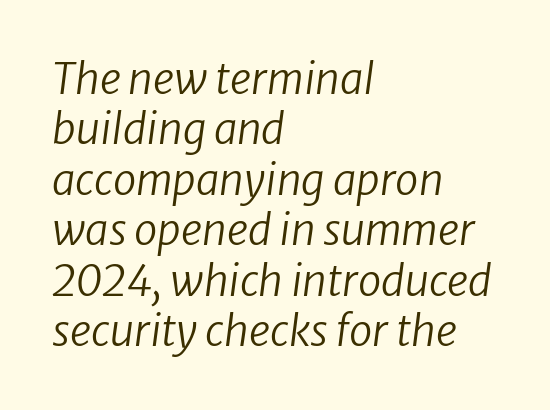
A typesetter would call this proportional, since set widths differ per character. Each letter's strokes conclude bluntly, with no projecting serifs. Plain, unruled lines of type. Weight: regular or lighter. The tracking reads as untouched default to a designer's eye.
